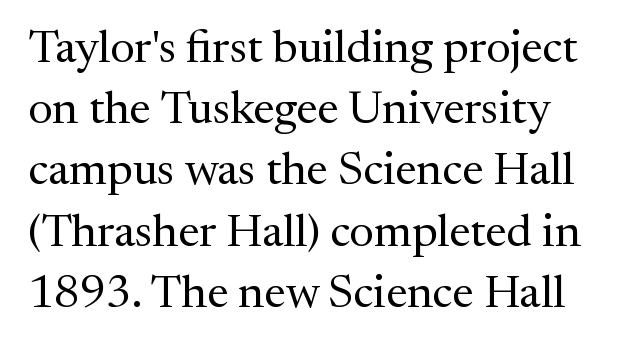
The image shows 46 px regular-weight serif type, upright; set left-aligned, normal line spacing (1.33x), normal letter spacing, not underlined; medium stroke contrast and a medium x-height.
